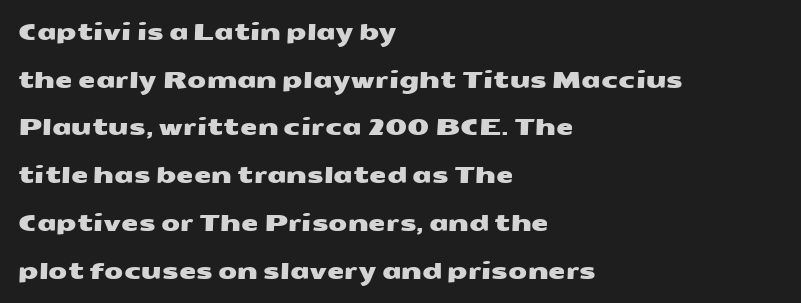
{"underline": "no", "align": "left", "line_spacing": "loose", "line_spacing_ratio": 2.17, "letter_spacing": "normal", "letter_spacing_em": 0.0, "glyph_px": 22}
